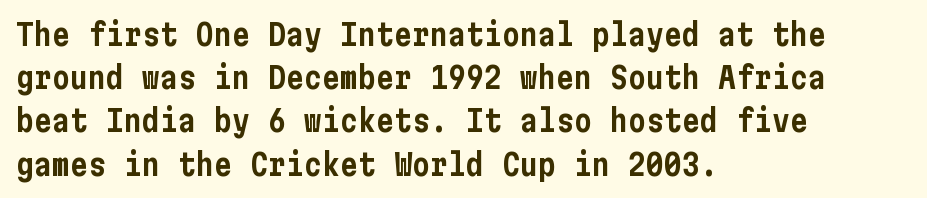
The rows are spaced the way most documents space them. I'd call this a sans setting — the letters go barefoot. Inter-character spacing is left at the font's built-in metrics. Clear beneath every line of the passage. The type sits square on the baseline with zero lean. The paragraph has a hard left edge and a soft right edge.
